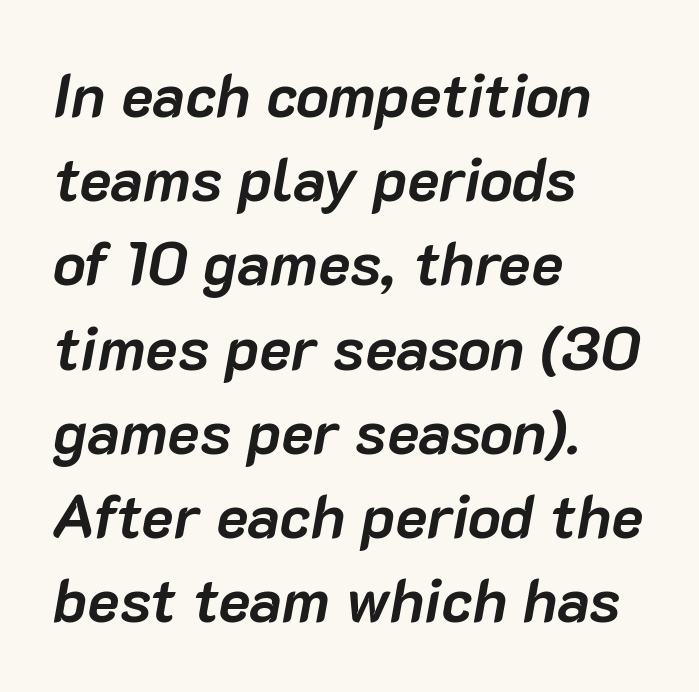
What's the leading like? Ordinary, nothing unusual. The rendering anchors every line to the left-hand side. Only glyphs here, with clear space below each row. Slant detected: the letters are inclined. Proportional: the letters do not fall into vertical columns.
